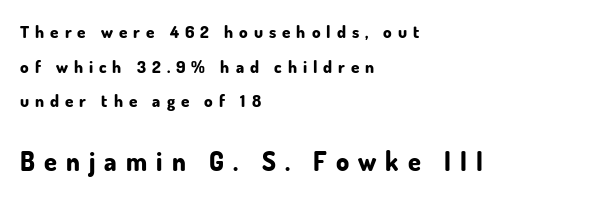
Q: Is the text bold? A: Yes.
Q: Is the text italic (slanted)? A: No, it is upright.
Q: Is the text underlined? A: No.
Q: How is the paragraph aligned? A: Left-aligned.
Q: Is the spacing between letters normal or unusually wide? A: Unusually wide.
Q: Is the spacing between lines tight, normal or loose? A: Loose.
Q: Which block of text is set in a larger size, the first (top) or the second (bottom)? A: The second (bottom) one.
